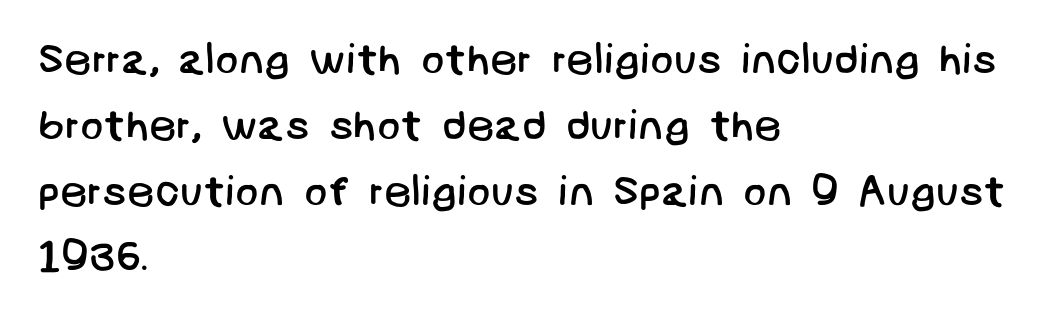
Does the copy run flush right? No — it runs flush left. What's the leading like? Ordinary, nothing unusual. The type family on display is of the sans-serif kind. Unmarked baselines from the first word to the last. Heaviness? Minimal to ordinary, like unemphasized prose. Spacing between characters is what you'd get straight out of the box.
